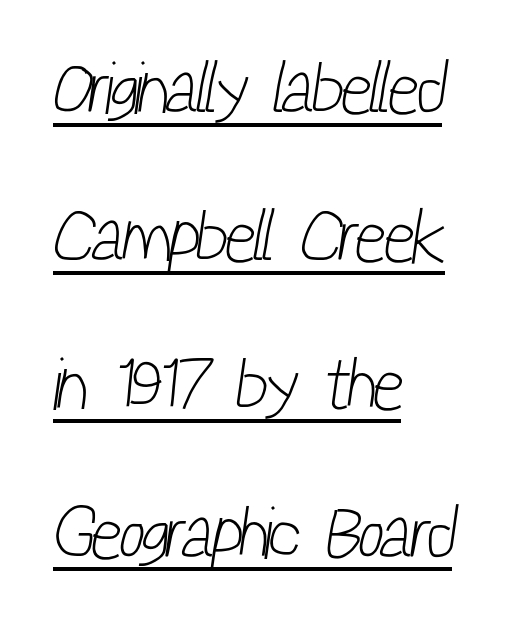
The image shows 73 px light, condensed sans-serif type; set left-aligned, loose line spacing (2.03x), normal letter spacing, underlined; low stroke contrast and a medium x-height.
